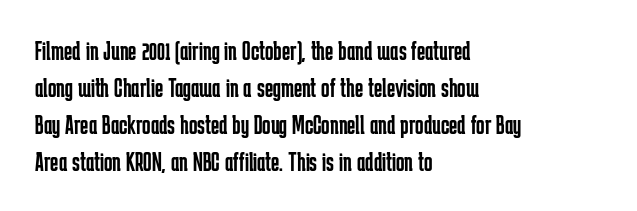
Q: Is the text bold? A: No.
Q: Is the text italic (slanted)? A: No, it is upright.
Q: Is the typeface a serif or a sans-serif typeface? A: Sans-serif.
Q: Is the text underlined? A: No.
Q: How is the paragraph aligned? A: Left-aligned.
Q: Is the spacing between letters normal or unusually wide? A: Normal.
Q: Is the spacing between lines tight, normal or loose? A: Normal.
Q: Width (condensed, normal, or wide)? A: Condensed.
Q: Stroke contrast? A: Low.
Q: x-height? A: Medium.
Q: Monospaced? A: No.
